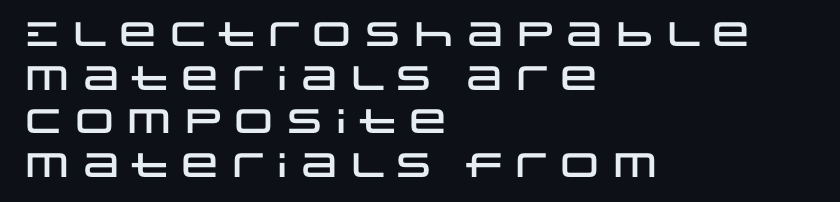
Q: Is the text italic (slanted)? A: No, it is upright.
Q: Is the typeface a serif or a sans-serif typeface? A: Sans-serif.
Q: Is the text underlined? A: No.
Q: How is the paragraph aligned? A: Left-aligned.
Q: Is the spacing between letters normal or unusually wide? A: Normal.
Q: Is the spacing between lines tight, normal or loose? A: Normal.
Q: Width (condensed, normal, or wide)? A: Wide.
Q: Stroke contrast? A: Low.
Q: x-height? A: Large.
Q: Monospaced? A: No.
